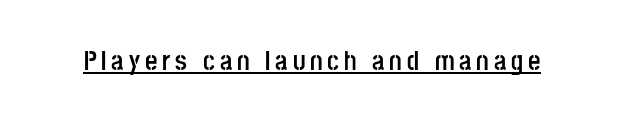
This is heavy type, rendered in bold. Tall strokes in this sample are plumb rather than angled. The lettering is marked with a stroke running underneath it.
